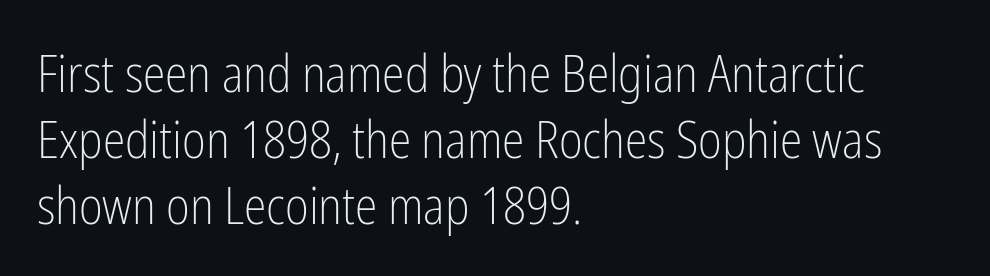
{"serif": "no", "italic": "no", "bold": "no", "weight": "light", "width": "condensed", "stroke_contrast": "low", "x_height": "medium", "monospaced": "no", "underline": "no", "align": "left", "line_spacing": "normal", "line_spacing_ratio": 1.29, "letter_spacing": "normal", "letter_spacing_em": 0.0, "glyph_px": 51}
